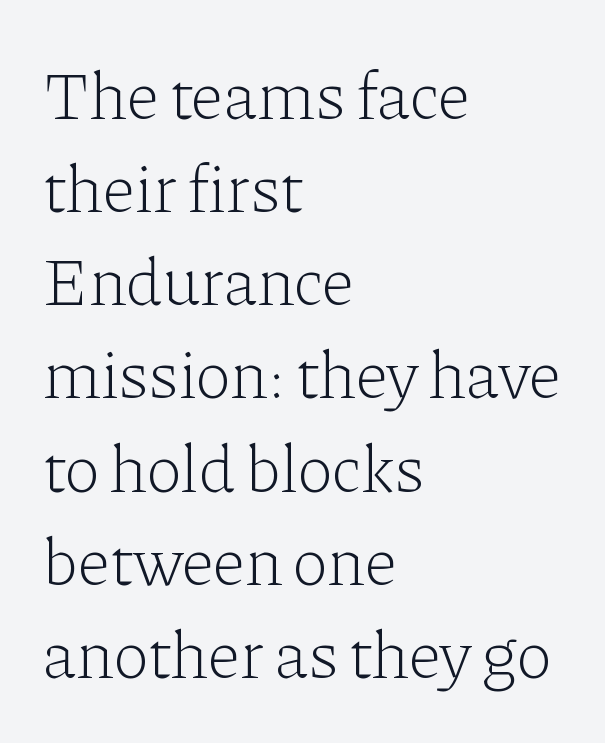
The vertical gap from one line to the next is medium. On a weight scale, this lands at 450 or below. Varying glyph widths throughout — classic text-font behaviour. The paragraph has a hard left edge and a soft right edge. The words here are not underlined.
